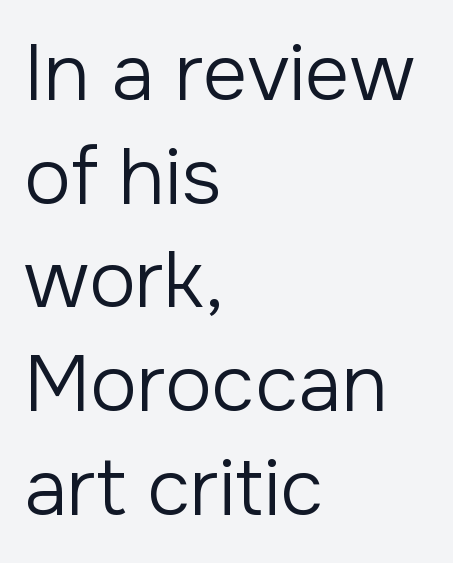
{"serif": "no", "italic": "no", "bold": "no", "weight": "regular", "width": "normal", "stroke_contrast": "low", "x_height": "medium", "monospaced": "no", "underline": "no", "align": "left", "line_spacing": "normal", "line_spacing_ratio": 1.33, "letter_spacing": "normal", "letter_spacing_em": 0.0, "glyph_px": 78}
